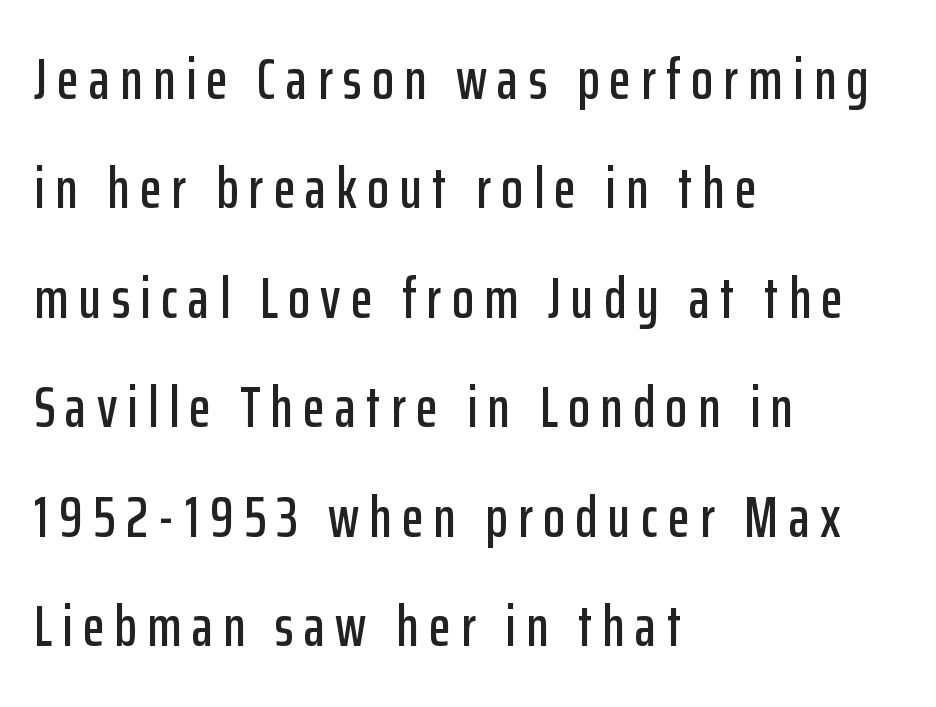
The image shows 57 px condensed sans-serif type, upright; set left-aligned, loose line spacing (1.92x), not underlined; low stroke contrast and a medium x-height.
